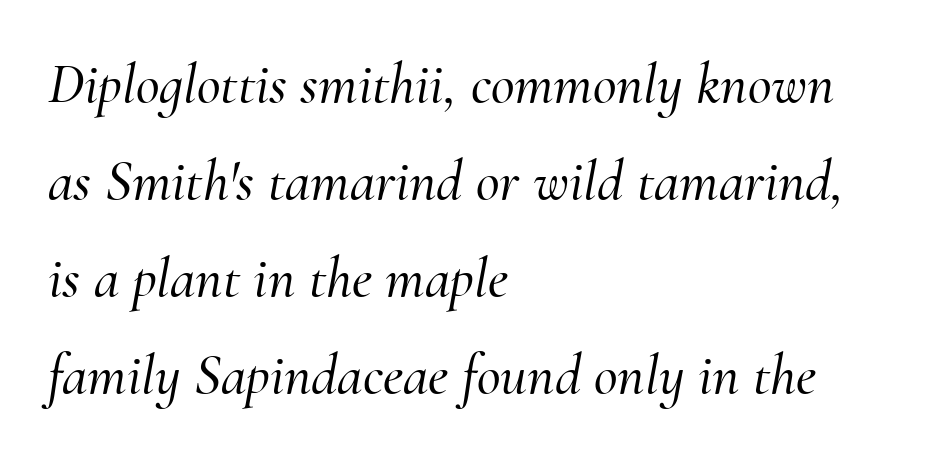
Each letter keeps its own natural width here, so spacing adapts to shape. You can tell from the footed stems that serif type was used. These lines were composed using italics. Is the letter spacing exaggerated? No — it looks like the ordinary default.
